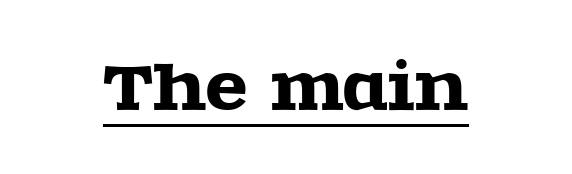
There is no visible air inserted between adjacent glyphs. Ordinary non-slanted type is in use. What decoration does the sample have? An underline. Spacing verdict: proportional, widths tailored to each character.
